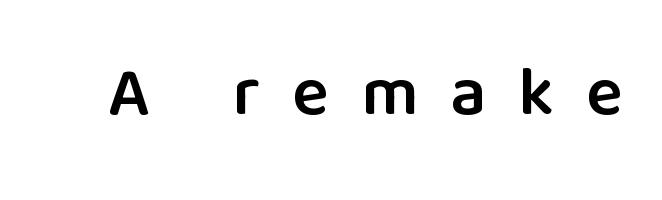
The image shows 69 px semibold sans-serif type, upright; set unusually wide letter spacing (+0.47 em), not underlined; low stroke contrast and a medium x-height.
